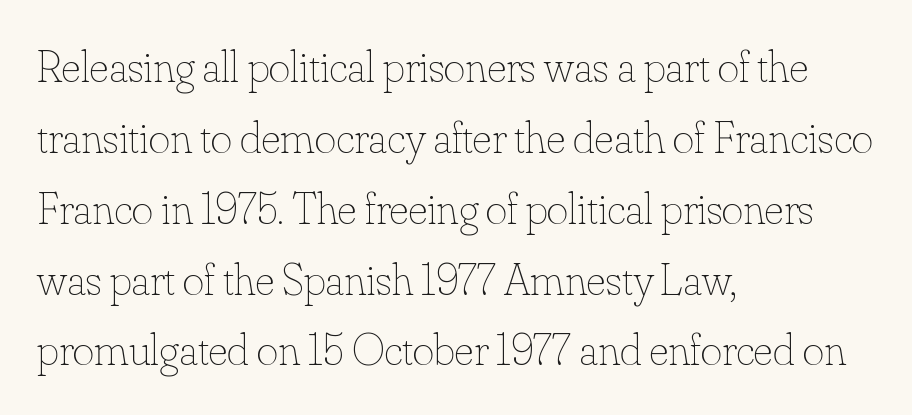
Looks like regular typesetting: each glyph gets only the width it needs. Ascenders rise straight up at ninety degrees. The compositor pushed each line to the left boundary. Between one letter and the next there's only the usual sliver of space.
